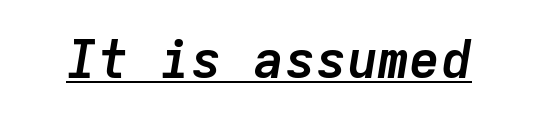
The image shows 52 px semibold type, italic (leaning right), monospaced; set normal letter spacing, underlined; low stroke contrast and a medium x-height.
